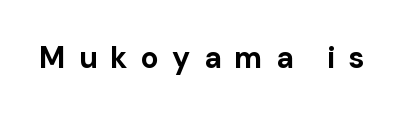
{"serif": "no", "italic": "no", "bold": "yes", "weight": "bold", "width": "normal", "stroke_contrast": "low", "x_height": "medium", "monospaced": "no", "underline": "no", "letter_spacing": "wide", "letter_spacing_em": 0.44, "glyph_px": 30}
